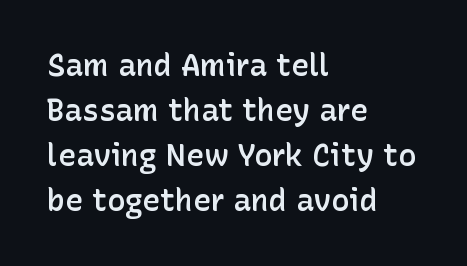
The image shows 30 px semibold sans-serif type, upright; set left-aligned, normal line spacing (1.5x), normal letter spacing, not underlined; low stroke contrast and a medium x-height.
